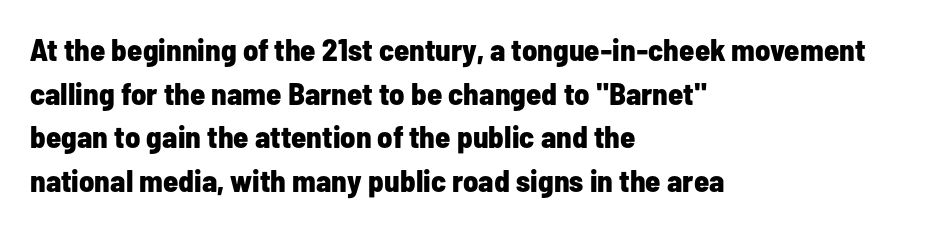
{"serif": "no", "italic": "no", "bold": "yes", "weight": "bold", "width": "condensed", "stroke_contrast": "low", "x_height": "medium", "monospaced": "no", "underline": "no", "align": "left", "line_spacing": "normal", "line_spacing_ratio": 1.41, "letter_spacing": "normal", "letter_spacing_em": 0.0, "glyph_px": 31}
